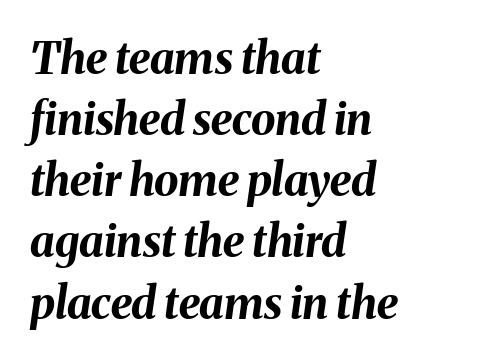
Q: Is the text bold? A: Yes.
Q: Is the text italic (slanted)? A: Yes, it leans right by about 8 degrees.
Q: Is the text underlined? A: No.
Q: How is the paragraph aligned? A: Left-aligned.
Q: Is the spacing between letters normal or unusually wide? A: Normal.
Q: Is the spacing between lines tight, normal or loose? A: Normal.
Q: Width (condensed, normal, or wide)? A: Normal.
Q: Stroke contrast? A: Medium.
Q: x-height? A: Medium.
Q: Monospaced? A: No.
